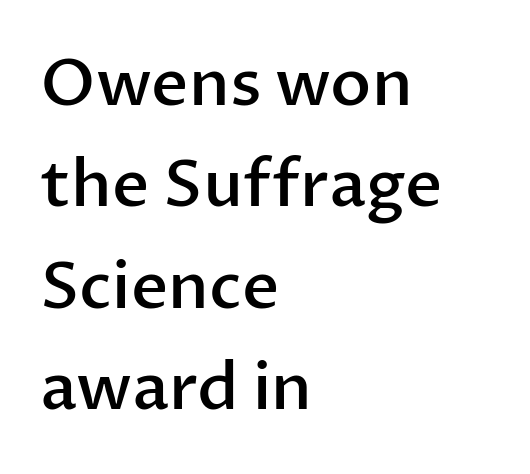
The image shows 65 px semibold sans-serif type, upright; set left-aligned, normal line spacing (1.56x), normal letter spacing, not underlined; low stroke contrast and a medium x-height.
